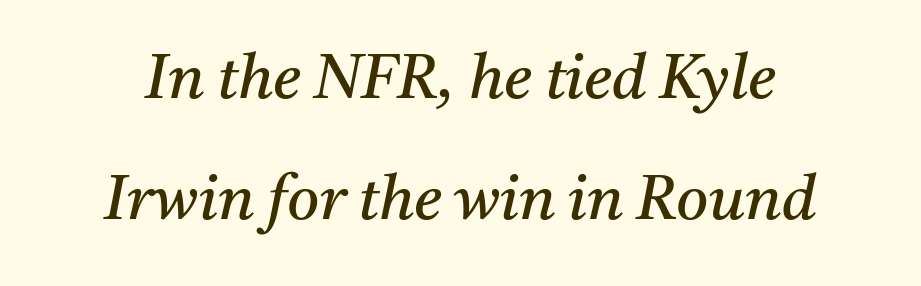
The image shows 62 px regular-weight serif type, italic (leaning right); set loose line spacing (1.95x), normal letter spacing, not underlined; medium stroke contrast and a medium x-height.
